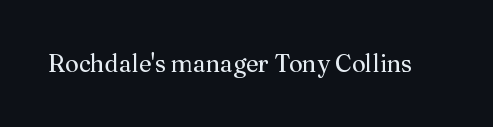
The image shows 24 px text type, upright; set normal letter spacing, not underlined.
